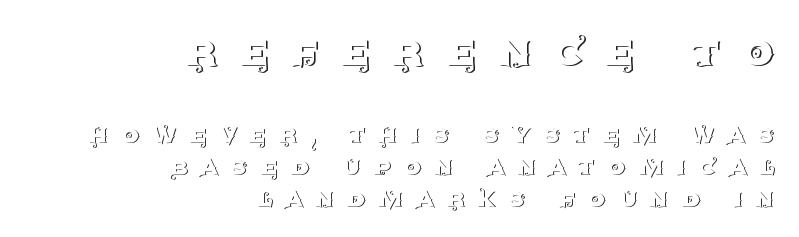
Q: Is the text bold? A: No.
Q: Is the text italic (slanted)? A: No, it is upright.
Q: Is the typeface a serif or a sans-serif typeface? A: Serif.
Q: Is the text underlined? A: No.
Q: How is the paragraph aligned? A: Right-aligned.
Q: Is the spacing between letters normal or unusually wide? A: Unusually wide.
Q: Is the spacing between lines tight, normal or loose? A: Tight.
Q: Which block of text is set in a larger size, the first (top) or the second (bottom)? A: The first (top) one.
Q: Width (condensed, normal, or wide)? A: Normal.
Q: Stroke contrast? A: Medium.
Q: x-height? A: Large.
Q: Monospaced? A: No.
